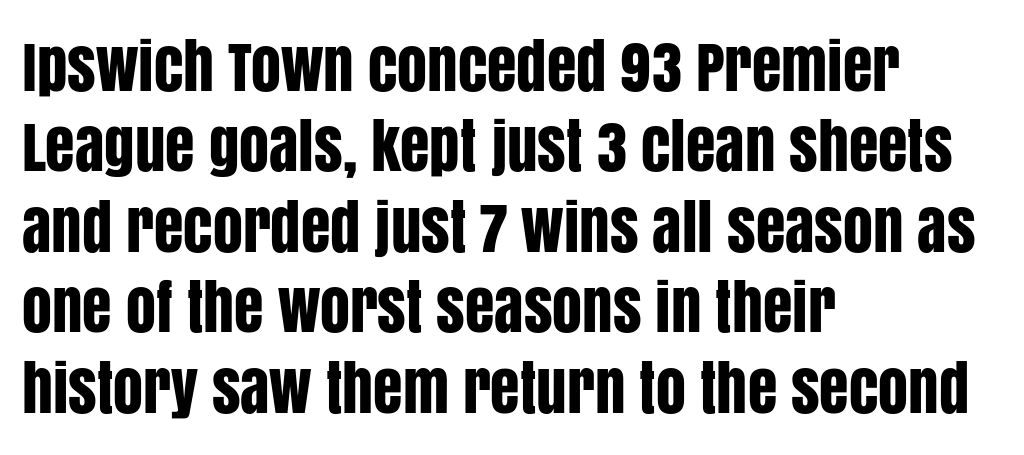
Q: Is the text italic (slanted)? A: No, it is upright.
Q: Is the typeface a serif or a sans-serif typeface? A: Sans-serif.
Q: Is the text underlined? A: No.
Q: How is the paragraph aligned? A: Left-aligned.
Q: Is the spacing between letters normal or unusually wide? A: Normal.
Q: Is the spacing between lines tight, normal or loose? A: Normal.
Q: Width (condensed, normal, or wide)? A: Condensed.
Q: Stroke contrast? A: Low.
Q: x-height? A: Large.
Q: Monospaced? A: No.
